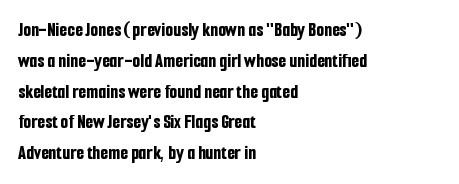
A student would call this left alignment; a typographer would say flush left, rag right. Any mark beneath the type? The region is blank. A dark, heavy texture on the line: the type is bold. The leading is moderate, giving the passage an even texture. The gaps between neighbouring characters are ordinary and unremarkable. The axis of the letterforms is exactly vertical.
